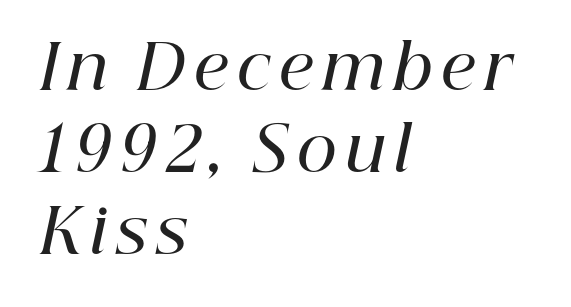
{"serif": "yes", "italic": "yes", "lean": "right", "slant_degrees": 12, "bold": "semi", "weight": "semibold", "width": "normal", "stroke_contrast": "high", "x_height": "medium", "monospaced": "no", "underline": "no", "align": "left", "line_spacing": "normal", "line_spacing_ratio": 1.32, "glyph_px": 62}
